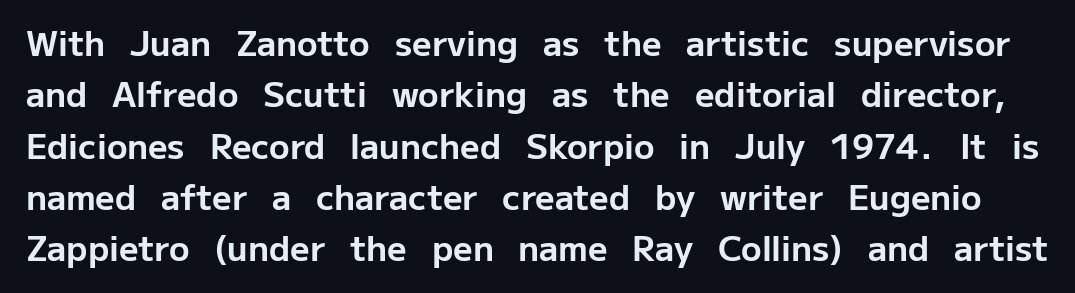
The image shows 34 px bold sans-serif type, upright; set normal line spacing (1.51x), normal letter spacing, not underlined; low stroke contrast and a medium x-height.
